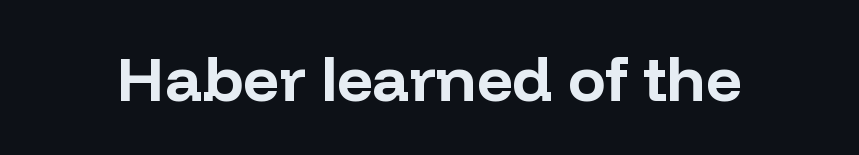
{"serif": "no", "italic": "no", "bold": "yes", "weight": "bold", "width": "normal", "stroke_contrast": "low", "x_height": "medium", "monospaced": "no", "underline": "no", "letter_spacing": "normal", "letter_spacing_em": 0.0, "glyph_px": 63}
